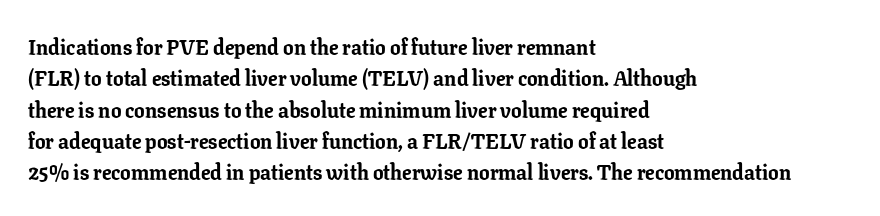
{"italic": "no", "bold": "yes", "underline": "no", "align": "left", "line_spacing": "normal", "line_spacing_ratio": 1.49, "letter_spacing": "normal", "letter_spacing_em": 0.0, "glyph_px": 21}
